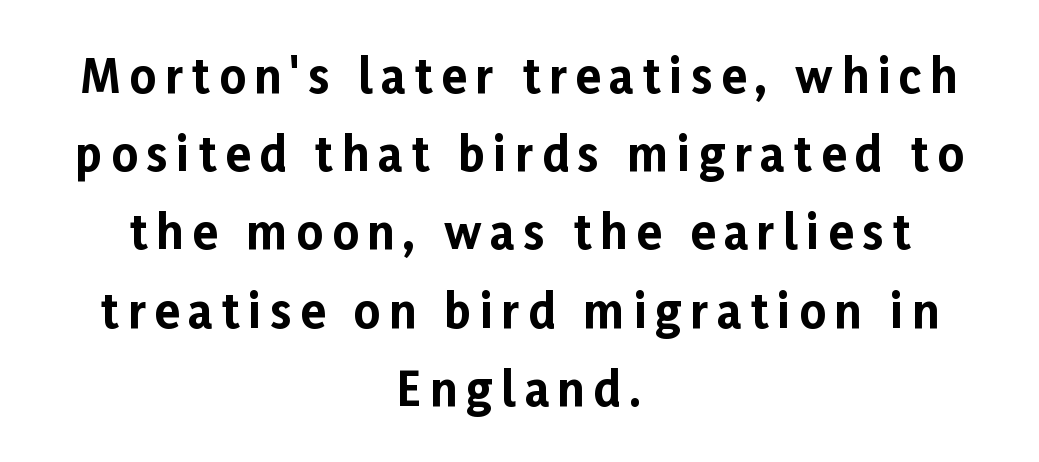
Q: Is the text bold? A: Yes.
Q: Is the text italic (slanted)? A: No, it is upright.
Q: Is the typeface a serif or a sans-serif typeface? A: Sans-serif.
Q: Is the text underlined? A: No.
Q: How is the paragraph aligned? A: Centered.
Q: Is the spacing between lines tight, normal or loose? A: Normal.
Q: Width (condensed, normal, or wide)? A: Normal.
Q: Stroke contrast? A: Low.
Q: x-height? A: Medium.
Q: Monospaced? A: No.
